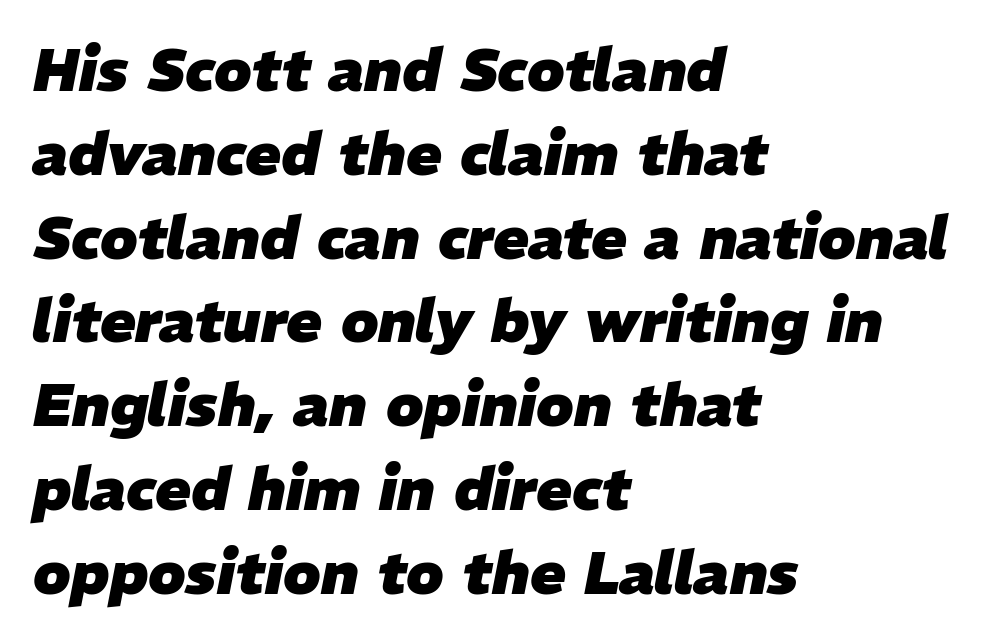
Spacing verdict: proportional, widths tailored to each character. Posture: slanted. Caption: multi-line text, flush left, ragged right. Check under the words: just untouched page. Short note: letters normally spaced.
